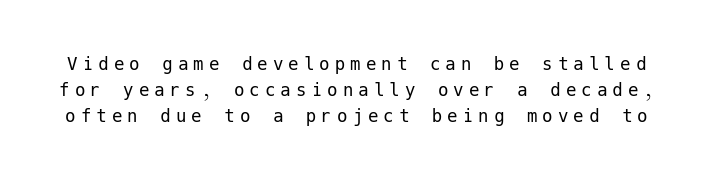
The image shows 21 px text type, upright; set line spacing 1.24x, unusually wide letter spacing (+0.24 em), not underlined.
